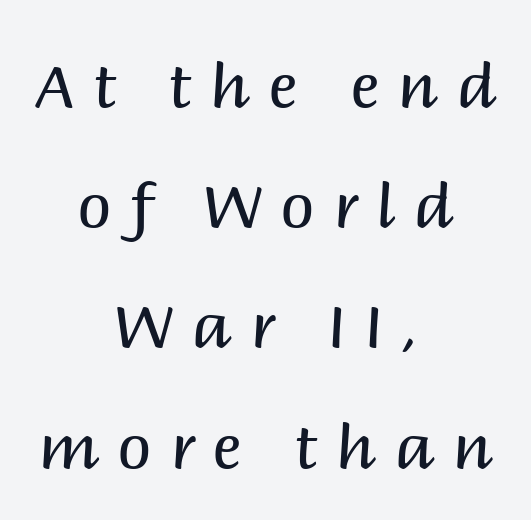
{"serif": "no", "bold": "no", "weight": "regular", "width": "normal", "stroke_contrast": "medium", "x_height": "large", "monospaced": "no", "underline": "no", "align": "center", "line_spacing": "loose", "line_spacing_ratio": 1.97, "letter_spacing": "wide", "letter_spacing_em": 0.3, "glyph_px": 61}
